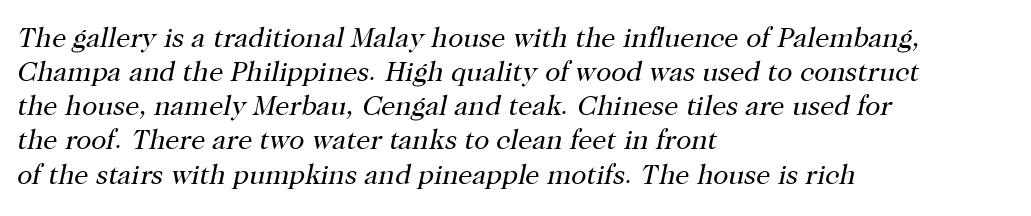
The image shows 28 px regular-weight serif type, italic (leaning right); set left-aligned, line spacing 1.22x, normal letter spacing, not underlined; high stroke contrast and a medium x-height.
